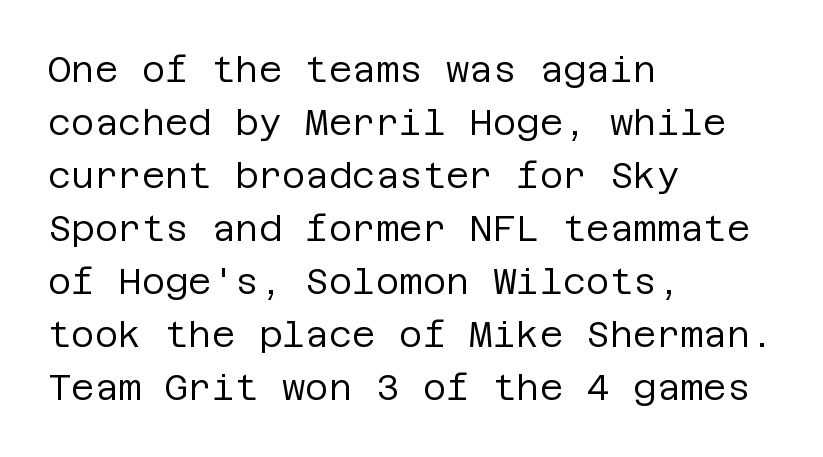
The rendering keeps characters at their native spacing. Rendered with straight, roman letterforms. Heaviness? Minimal to ordinary, like unemphasized prose. The typeface chosen for these lines omits serifs.
